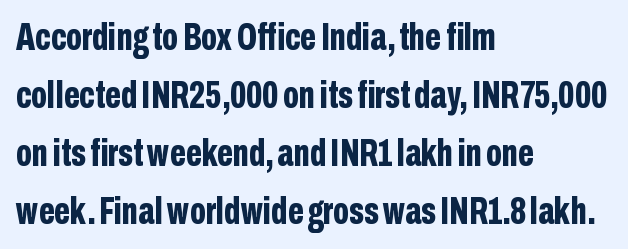
Note: no serifs on the glyphs. The passage shown is emphatically bold. A normal amount of white space separates one row of letters from the next. The letters sit at their default tracking, neither squeezed nor spread. Proportional: the letters do not fall into vertical columns. The words here are not underlined.
